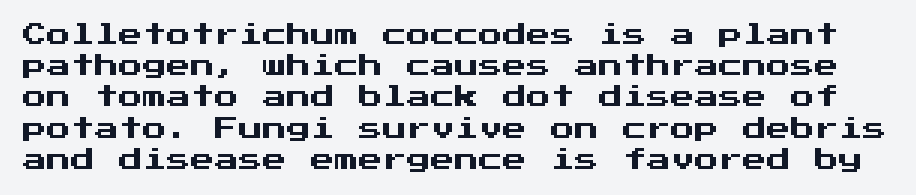
No extra tracking has been applied to these lines. This block has exactly the height ordinary leading produces. The axis of the letterforms is exactly vertical. Descenders hang freely into open space.
